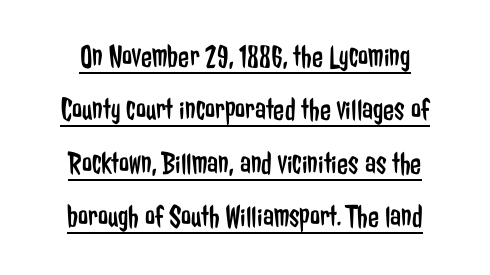
{"serif": "no", "italic": "no", "bold": "no", "weight": "regular", "width": "condensed", "stroke_contrast": "low", "x_height": "medium", "monospaced": "no", "underline": "yes", "align": "center", "line_spacing": "normal", "line_spacing_ratio": 1.67, "letter_spacing": "normal", "letter_spacing_em": 0.0, "glyph_px": 32}
